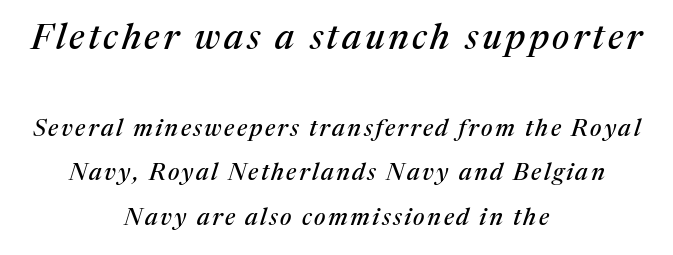
The image shows 36 px serif type, italic (leaning right); set centered, line spacing 1.86x, not underlined; the first (top) block is 1.5x larger; medium stroke contrast and a medium x-height.
